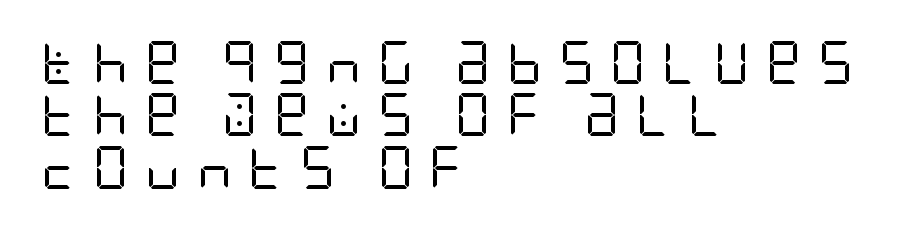
The image shows 43 px regular-weight, condensed sans-serif type, upright; set left-aligned, line spacing 1.22x, unusually wide letter spacing (+0.39 em), not underlined; low stroke contrast and a large x-height.
